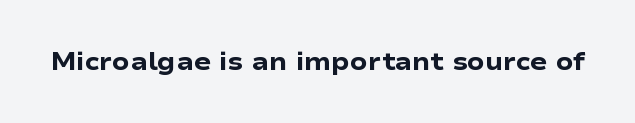
Underlining? Definitely not there. Strong, thick strokes mark this as bold type. This sample uses an upright cut, with every glyph sitting square on the baseline. A typesetter would call this zero additional tracking.
